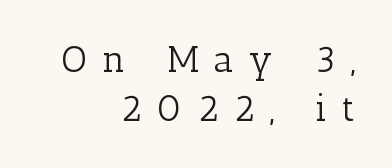
Q: Is the text bold? A: No.
Q: Is the text italic (slanted)? A: No, it is upright.
Q: Is the typeface a serif or a sans-serif typeface? A: Serif.
Q: Is the text underlined? A: No.
Q: How is the paragraph aligned? A: Right-aligned.
Q: Is the spacing between letters normal or unusually wide? A: Unusually wide.
Q: Is the spacing between lines tight, normal or loose? A: Normal.
Q: Width (condensed, normal, or wide)? A: Normal.
Q: Stroke contrast? A: Low.
Q: x-height? A: Medium.
Q: Monospaced? A: No.
